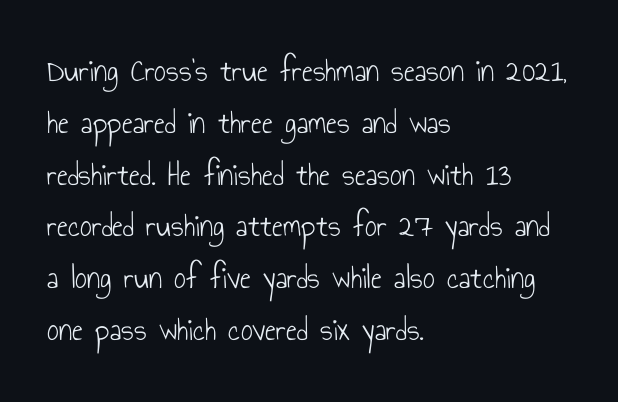
{"serif": "no", "italic": "no", "bold": "no", "weight": "light", "width": "condensed", "stroke_contrast": "low", "x_height": "small", "monospaced": "no", "underline": "no", "align": "left", "line_spacing": "normal", "line_spacing_ratio": 1.57, "letter_spacing": "normal", "letter_spacing_em": 0.0, "glyph_px": 33}
